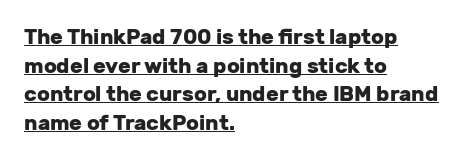
{"italic": "no", "bold": "yes", "underline": "yes", "align": "left", "line_spacing": "normal", "line_spacing_ratio": 1.36, "letter_spacing": "normal", "letter_spacing_em": 0.0, "glyph_px": 21}
